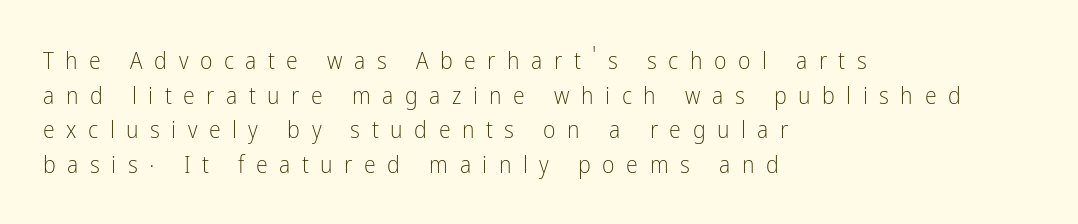
Italic? Not at all — the glyphs are vertical. Baseline-to-baseline distance is the conventional proportion of letter height. Descenders are the only things crossing below the line. This is not heavy type; no bold has been used.
